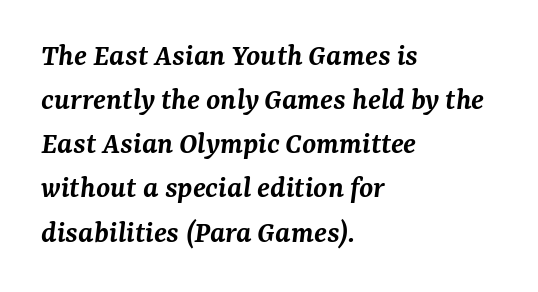
{"serif": "yes", "italic": "yes", "lean": "right", "slant_degrees": 7, "bold": "semi", "weight": "semibold", "width": "normal", "stroke_contrast": "medium", "x_height": "medium", "monospaced": "no", "underline": "no", "align": "left", "line_spacing": "normal", "line_spacing_ratio": 1.38, "letter_spacing": "normal", "letter_spacing_em": 0.0, "glyph_px": 32}
